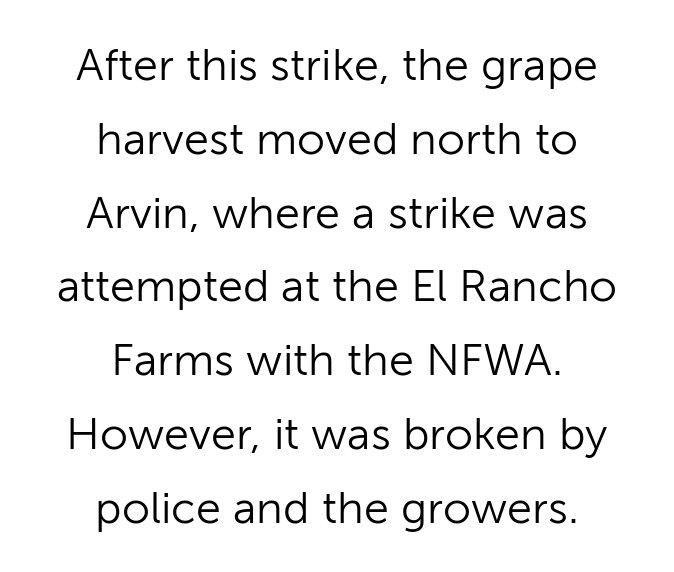
The image shows 45 px light sans-serif type, upright; set centered, normal line spacing (1.64x), normal letter spacing, not underlined; low stroke contrast and a medium x-height.
